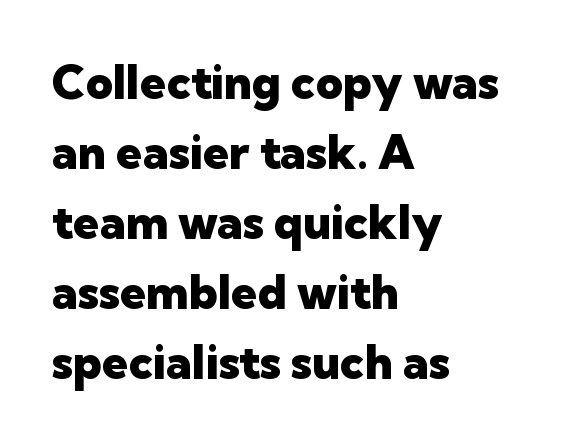
The image shows 47 px heavy sans-serif type, upright; set left-aligned, normal line spacing (1.49x), normal letter spacing, not underlined; low stroke contrast and a medium x-height.
